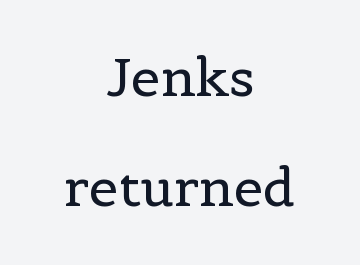
{"serif": "yes", "italic": "no", "bold": "no", "weight": "regular", "width": "normal", "x_height": "medium", "monospaced": "no", "underline": "no", "align": "center", "line_spacing": "loose", "line_spacing_ratio": 2.08, "letter_spacing": "normal", "letter_spacing_em": 0.0, "glyph_px": 53}
